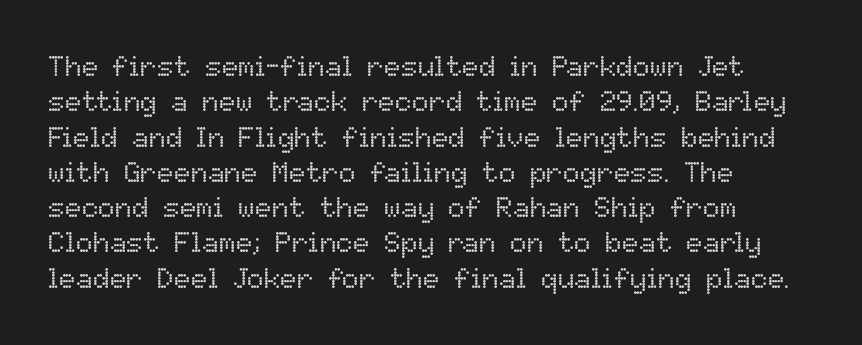
The image shows 28 px regular-weight type, upright; set left-aligned, normal line spacing (1.26x), normal letter spacing, not underlined; low stroke contrast and a medium x-height.
